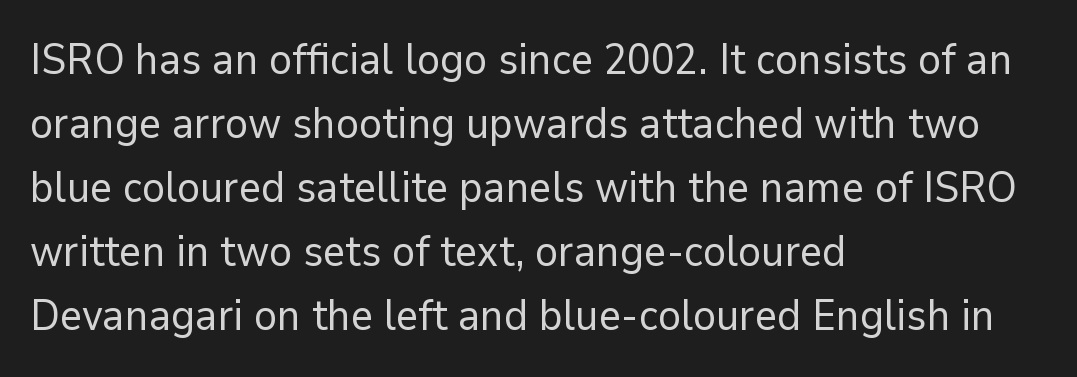
{"serif": "no", "italic": "no", "bold": "no", "weight": "regular", "width": "normal", "stroke_contrast": "low", "x_height": "medium", "monospaced": "no", "underline": "no", "align": "left", "line_spacing": "normal", "line_spacing_ratio": 1.49, "letter_spacing": "normal", "letter_spacing_em": 0.0, "glyph_px": 43}
